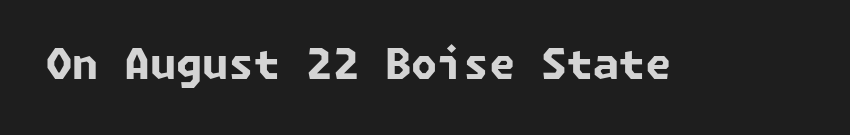
Tracking value appears to be zero — textbook default spacing. Typesetter's note: full bold, strokes at maximum text heaviness. The face used here is a sans, in the tradition of grotesques and geometrics. Each row of text sits above clean, open space.
